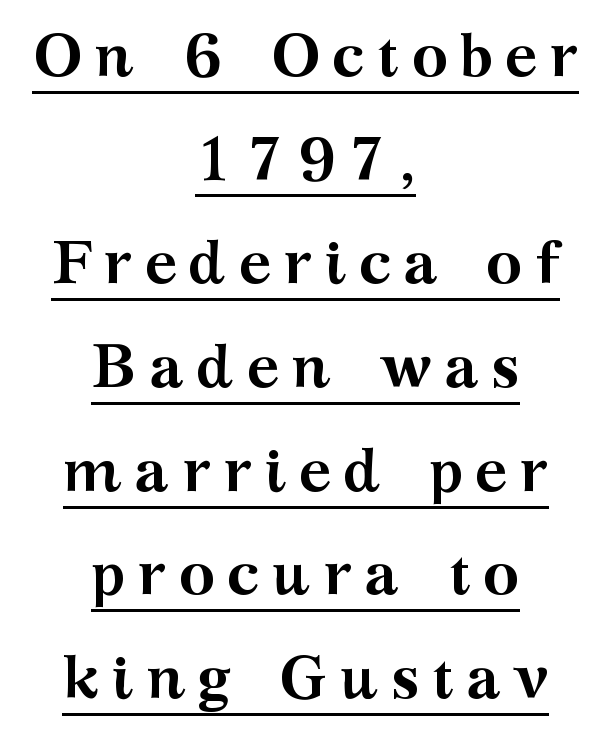
{"serif": "yes", "italic": "no", "bold": "yes", "weight": "semibold", "width": "wide", "stroke_contrast": "medium", "x_height": "medium", "monospaced": "no", "underline": "yes", "align": "center", "line_spacing": "normal", "line_spacing_ratio": 1.7, "letter_spacing": "wide", "letter_spacing_em": 0.2, "glyph_px": 61}
